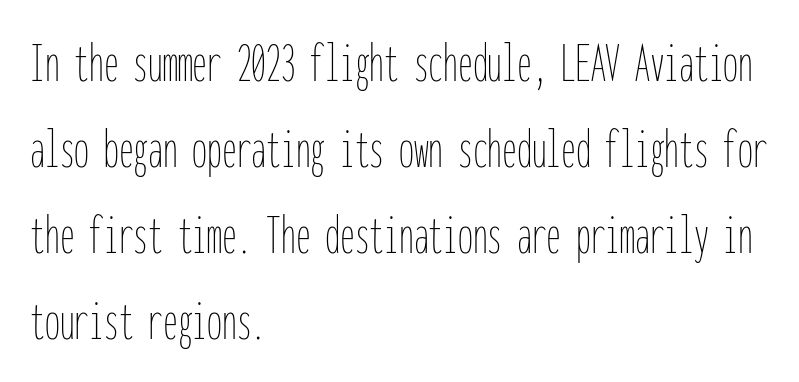
Typeset ragged right — the left edge is the straight one. Vertical spacing — default. Each letter, wide or thin by design, is forced into the same width here. The specimen reads as upright at a glance. Compared with a typical body face, this is equally light or lighter still.
